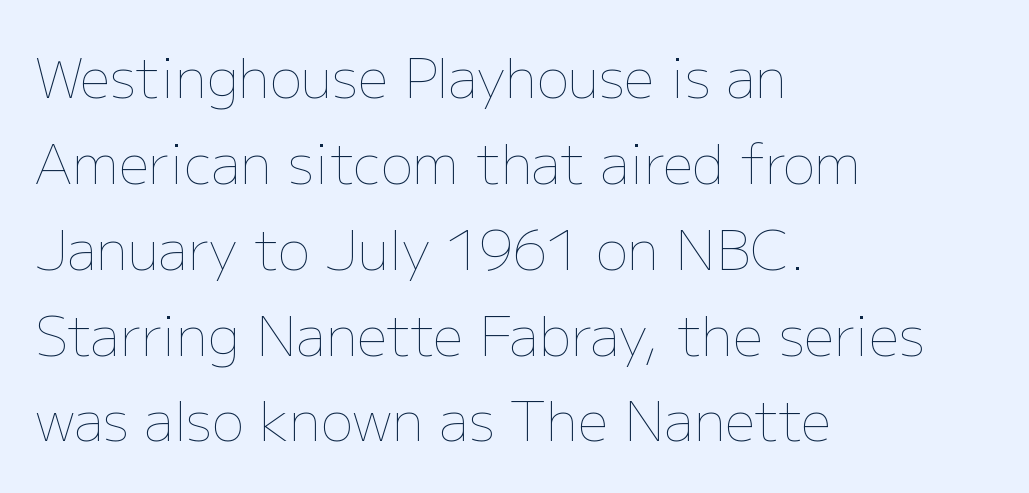
Q: Is the text bold? A: No.
Q: Is the text italic (slanted)? A: No, it is upright.
Q: Is the text underlined? A: No.
Q: How is the paragraph aligned? A: Left-aligned.
Q: Is the spacing between letters normal or unusually wide? A: Normal.
Q: Is the spacing between lines tight, normal or loose? A: Normal.
Q: Width (condensed, normal, or wide)? A: Normal.
Q: Stroke contrast? A: Low.
Q: x-height? A: Medium.
Q: Monospaced? A: No.
